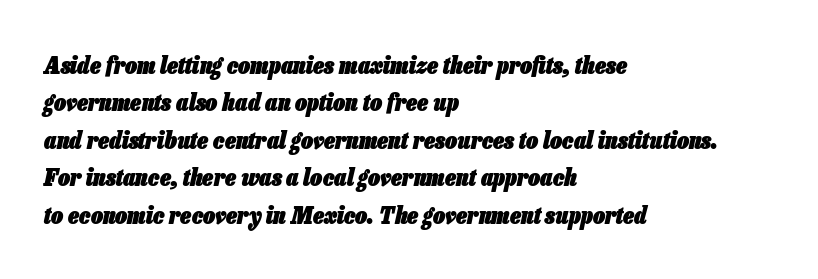
{"italic": "yes", "lean": "right", "slant_degrees": 13, "bold": "yes", "underline": "no", "align": "left", "line_spacing": "normal", "line_spacing_ratio": 1.56, "letter_spacing": "normal", "letter_spacing_em": 0.0, "glyph_px": 24}
